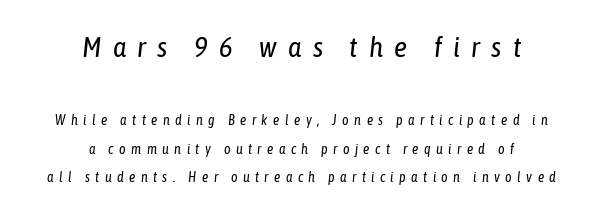
Q: Is the text bold? A: No.
Q: Is the text italic (slanted)? A: Yes, it leans right by about 6 degrees.
Q: Is the text underlined? A: No.
Q: How is the paragraph aligned? A: Centered.
Q: Is the spacing between letters normal or unusually wide? A: Unusually wide.
Q: Is the spacing between lines tight, normal or loose? A: Loose.
Q: Which block of text is set in a larger size, the first (top) or the second (bottom)? A: The first (top) one.
Q: Width (condensed, normal, or wide)? A: Condensed.
Q: Stroke contrast? A: Low.
Q: x-height? A: Medium.
Q: Monospaced? A: No.
